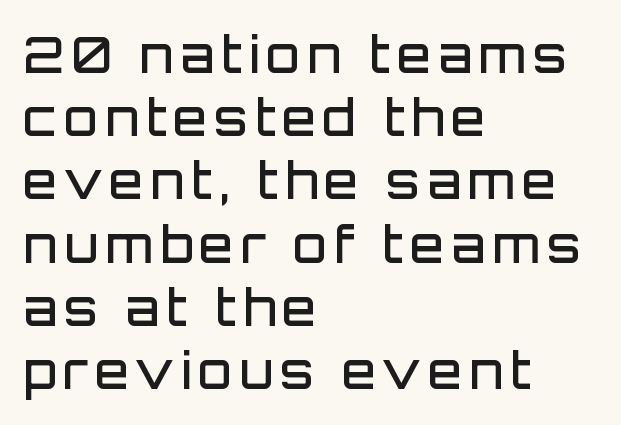
Moderately thickened strokes mark this as semibold type. Varying glyph widths throughout — classic text-font behaviour. Posture: straight, roman, zero tilt. Underlining? Definitely not there. Leading matches the norm, producing a regular column. Line starts are locked; line ends wander.
